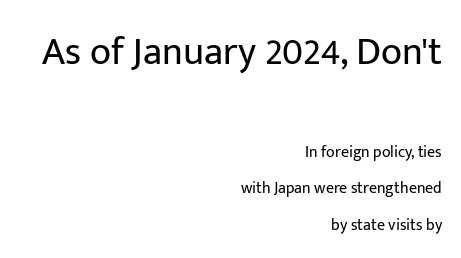
The image shows 39 px regular-weight sans-serif type, upright; set right-aligned, loose line spacing (2.26x), normal letter spacing, not underlined; the first (top) block is 2.44x larger; low stroke contrast and a medium x-height.
